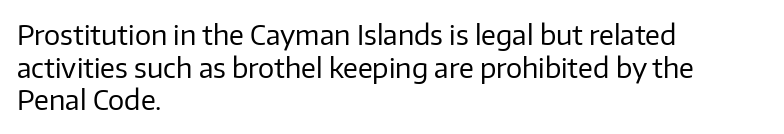
{"italic": "no", "bold": "no", "underline": "no", "align": "left", "line_spacing_ratio": 1.21, "letter_spacing": "normal", "letter_spacing_em": 0.0, "glyph_px": 27}
